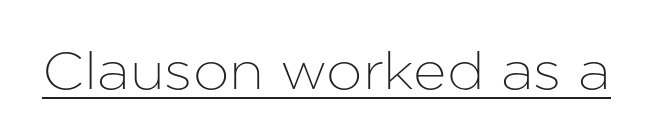
{"serif": "no", "italic": "no", "width": "normal", "stroke_contrast": "low", "x_height": "medium", "monospaced": "no", "underline": "yes", "letter_spacing": "normal", "letter_spacing_em": 0.0, "glyph_px": 52}
